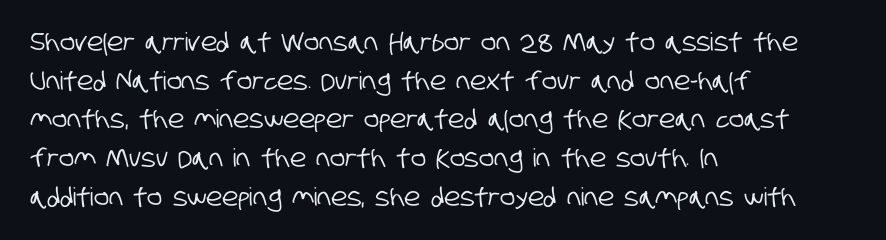
{"underline": "no", "align": "left", "line_spacing": "normal", "line_spacing_ratio": 1.55, "letter_spacing": "normal", "letter_spacing_em": 0.0, "glyph_px": 25}
